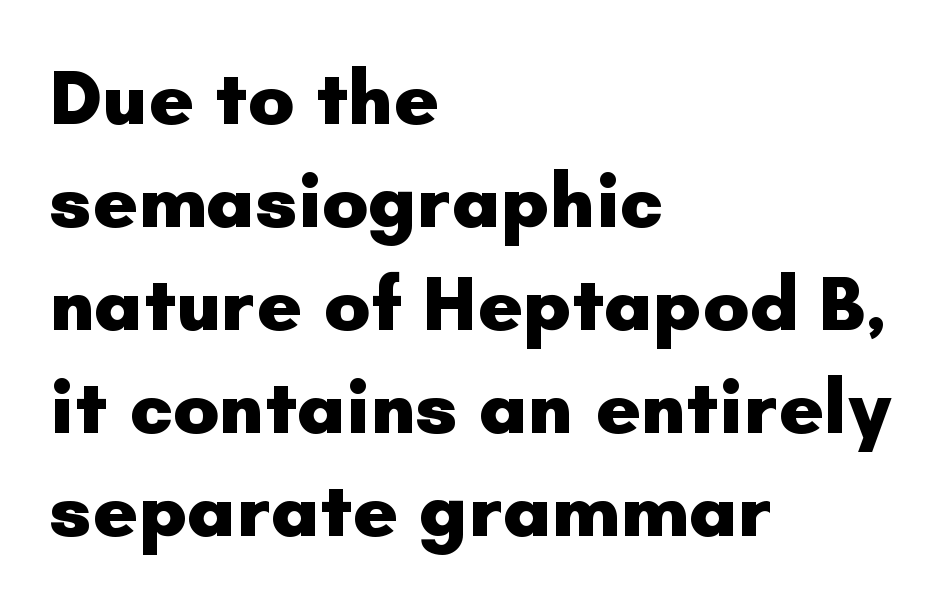
Proportional: the letters do not fall into vertical columns. Interline gaps are of average width in this sample. The sample has been set heavy, in full bold. Quick note: not italic, upright.
